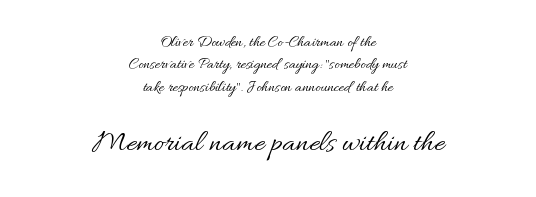
The letters advance in unequal steps, a hallmark of proportional type. Which margin do the lines hug? Neither — every line sits in the middle. The cut favours lightness, reaching ordinary text weight at its darkest. These lines keep a tight, regular rhythm from letter to letter.
